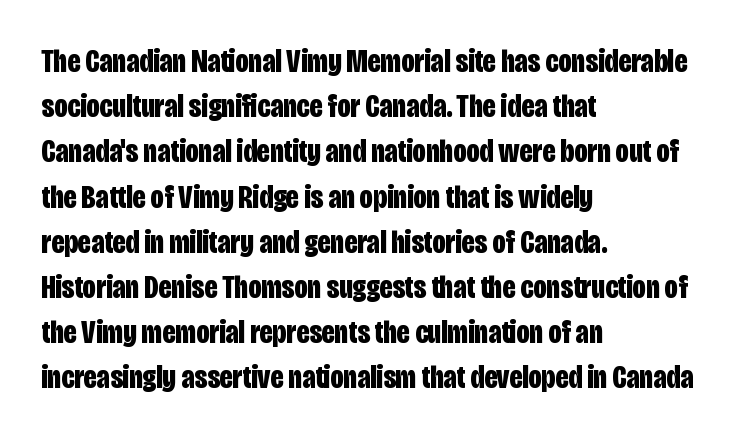
The image shows 33 px bold, condensed sans-serif type, upright; set left-aligned, normal line spacing (1.37x), normal letter spacing, not underlined; low stroke contrast and a large x-height.
